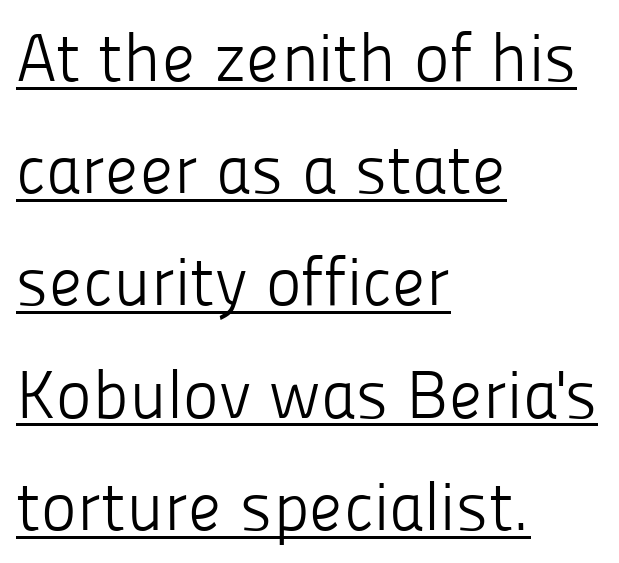
{"serif": "no", "italic": "no", "bold": "no", "weight": "light", "width": "normal", "stroke_contrast": "low", "x_height": "medium", "monospaced": "no", "underline": "yes", "align": "left", "line_spacing": "normal", "line_spacing_ratio": 1.65, "letter_spacing": "normal", "letter_spacing_em": 0.0, "glyph_px": 68}
